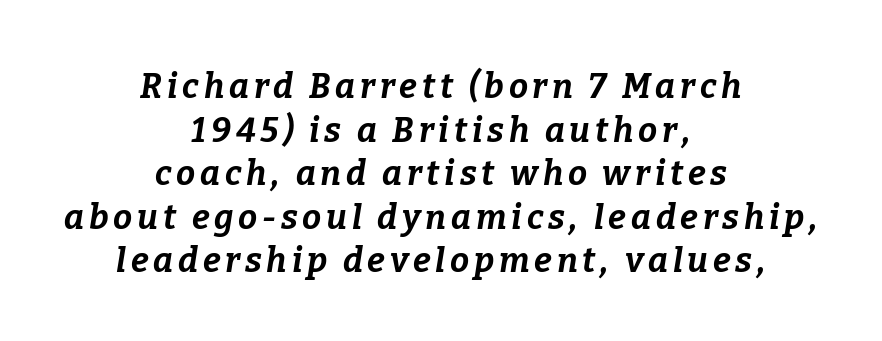
Caption: multi-line text, centered on the measure. Spacing verdict: proportional, widths tailored to each character. The typography opts for an oblique posture over an upright one. The sample has been set heavy, in full bold. This rendering features lettering with no underline. Rows of type keep a routine distance in the vertical direction.
